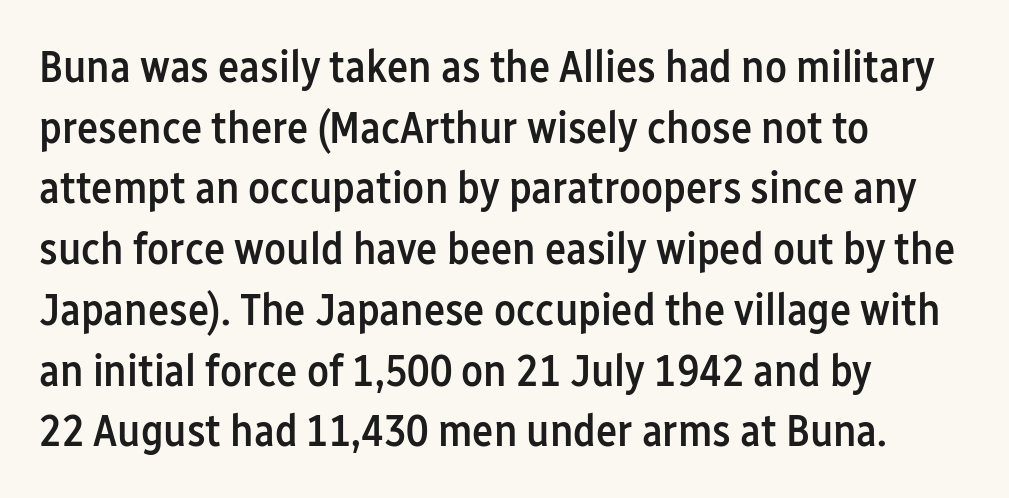
{"serif": "no", "italic": "no", "bold": "semi", "weight": "semibold", "width": "condensed", "stroke_contrast": "low", "x_height": "medium", "monospaced": "no", "underline": "no", "align": "left", "line_spacing": "normal", "line_spacing_ratio": 1.35, "letter_spacing": "normal", "letter_spacing_em": 0.0, "glyph_px": 45}
